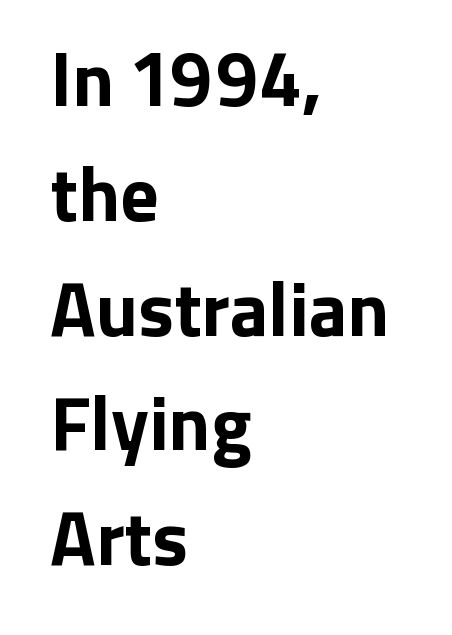
Q: Is the text bold? A: Yes.
Q: Is the text italic (slanted)? A: No, it is upright.
Q: Is the typeface a serif or a sans-serif typeface? A: Sans-serif.
Q: Is the text underlined? A: No.
Q: How is the paragraph aligned? A: Left-aligned.
Q: Is the spacing between letters normal or unusually wide? A: Normal.
Q: Is the spacing between lines tight, normal or loose? A: Normal.
Q: Width (condensed, normal, or wide)? A: Normal.
Q: Stroke contrast? A: Low.
Q: x-height? A: Medium.
Q: Monospaced? A: No.
